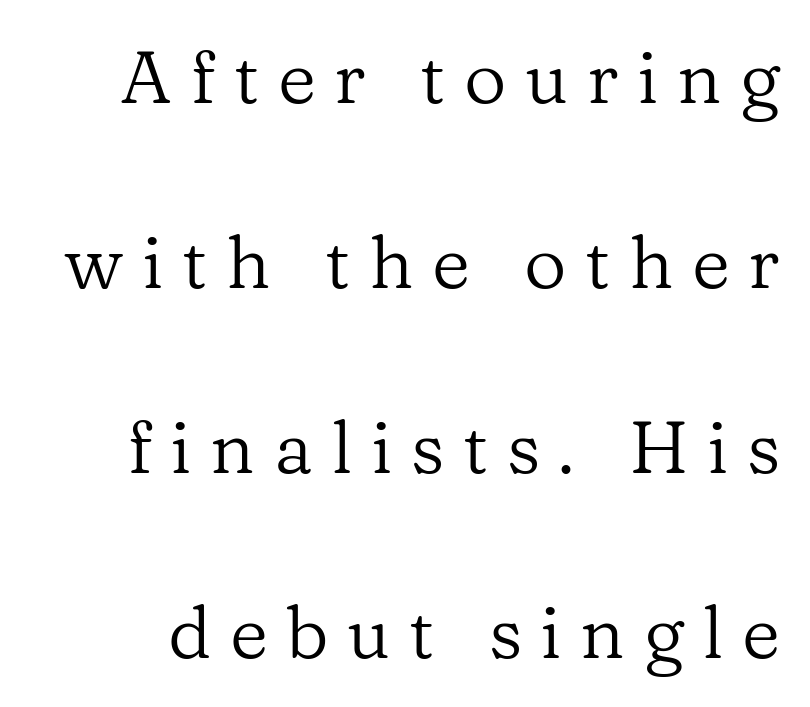
Q: Is the text bold? A: No.
Q: Is the text italic (slanted)? A: No, it is upright.
Q: Is the typeface a serif or a sans-serif typeface? A: Serif.
Q: Is the text underlined? A: No.
Q: Is the spacing between letters normal or unusually wide? A: Unusually wide.
Q: Is the spacing between lines tight, normal or loose? A: Loose.
Q: Width (condensed, normal, or wide)? A: Normal.
Q: Stroke contrast? A: Low.
Q: x-height? A: Medium.
Q: Monospaced? A: No.
